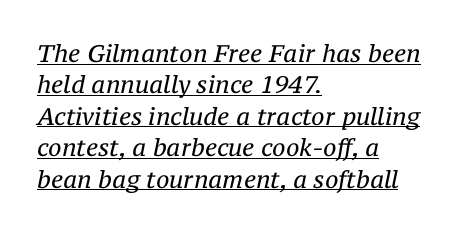
{"italic": "yes", "lean": "right", "slant_degrees": 12, "bold": "no", "underline": "yes", "align": "left", "line_spacing": "normal", "line_spacing_ratio": 1.31, "letter_spacing": "normal", "letter_spacing_em": 0.0, "glyph_px": 24}
